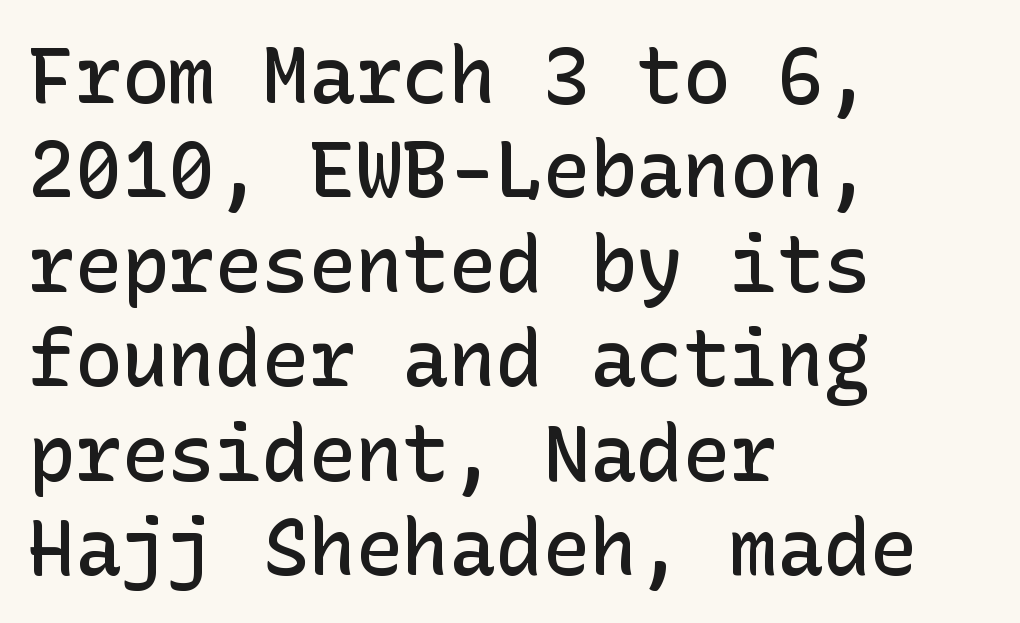
Characters remain perfectly vertical along every line. This rendering features lettering with no underline. There is no visible air inserted between adjacent glyphs. In terms of letterform style, serifs are entirely absent.
